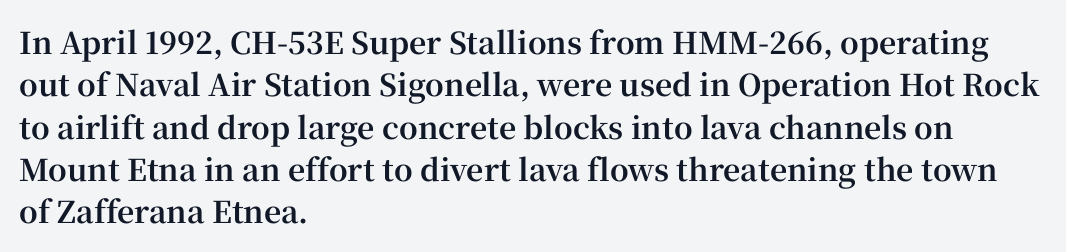
Posture: straight, roman, zero tilt. Think of a printed novel: that variable character pitch is what you see here. Visually the block forms a straight wall on the left and a jagged coastline on the right. The foot of each line stays bare and open.
